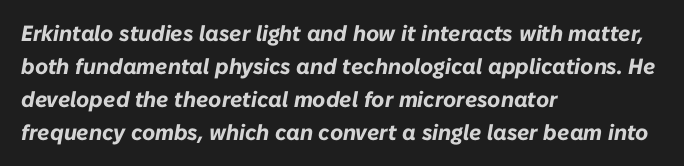
The letterforms sit shoulder to shoulder at normal distance. This is oblique type, the kind used for emphasis or titles. These lines sit exactly where default settings would place them. Its strokes are broad and dark, the hallmark of bold type.
